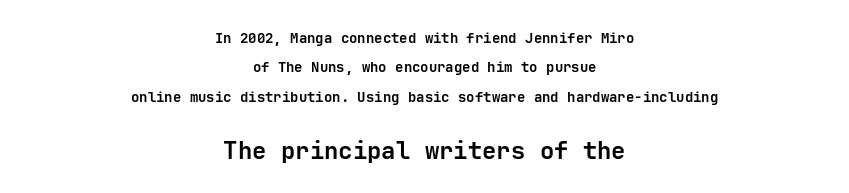
Between one letter and the next there's only the usual sliver of space. The letters in the lower block stand taller than those in the block above. On the weight axis this lands at bold, roughly 700. Widely set lines give the paragraph a tall, airy silhouette. Glance below the letters and you will spot only blank space. Italic: no, the glyphs are upright roman.
